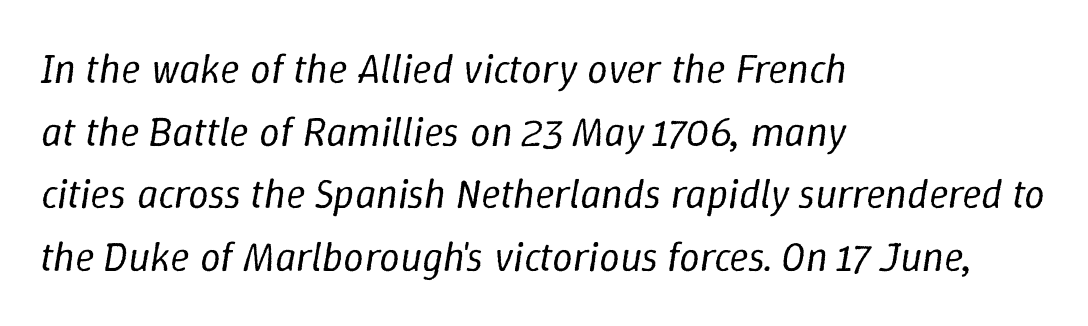
Descenders are the only things crossing below the line. Every character sits at an angle, as italics do. In terms of leading, this rendering sits right in the middle. Nothing heavy about these letters — not bold at all. Which margin do the lines hug? The left one — the right edge is uneven. Here the designer chose a conventional face with non-uniform glyph widths.
